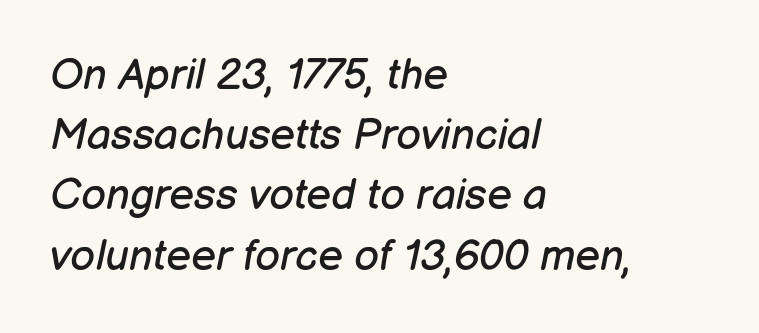
Type without underlining. Summary of vertical rhythm: regular, with standard interline spacing. Rendered with sloped, italic letterforms. These glyphs show unthickened strokes, regular width or finer. This rendering leaves character spacing at its baseline value.
